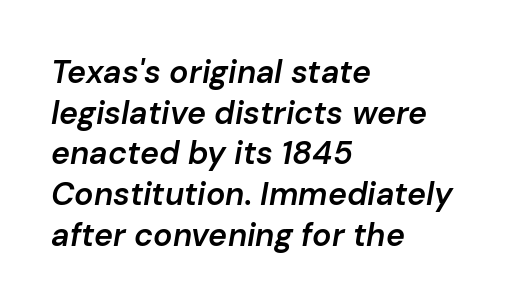
Q: Is the text bold? A: Semi-bold.
Q: Is the text italic (slanted)? A: Yes, it leans right by about 10 degrees.
Q: Is the text underlined? A: No.
Q: How is the paragraph aligned? A: Left-aligned.
Q: Is the spacing between letters normal or unusually wide? A: Normal.
Q: Is the spacing between lines tight, normal or loose? A: Normal.
Q: Width (condensed, normal, or wide)? A: Normal.
Q: Stroke contrast? A: Low.
Q: x-height? A: Medium.
Q: Monospaced? A: No.
